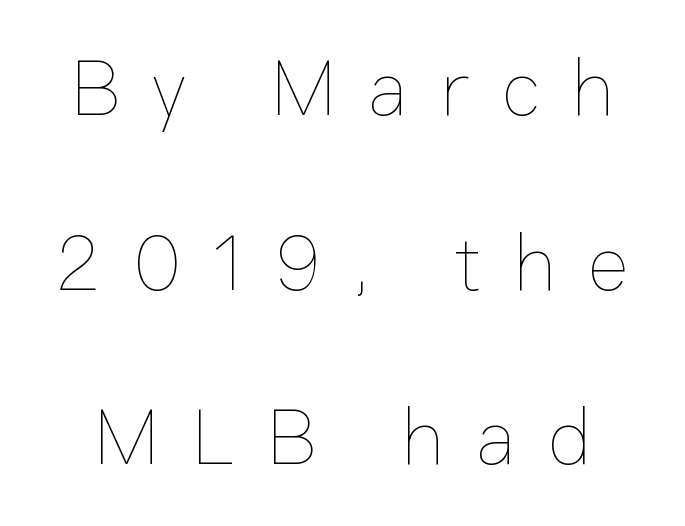
The image shows 79 px thin type, upright; set loose line spacing (2.21x), unusually wide letter spacing (+0.4 em), not underlined; low stroke contrast and a medium x-height.
